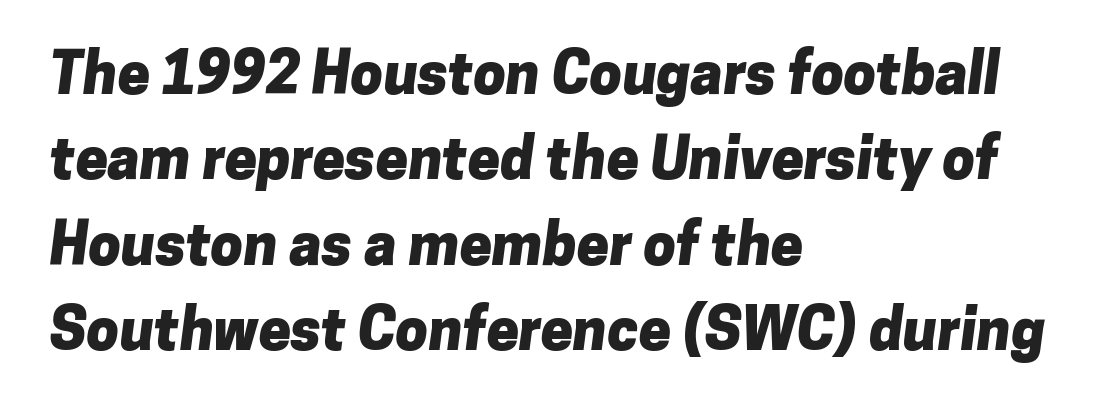
Short note: letters normally spaced. The passage shown is not underscored anywhere. The rendering anchors every line to the left-hand side. The passage shown is emphatically bold.
